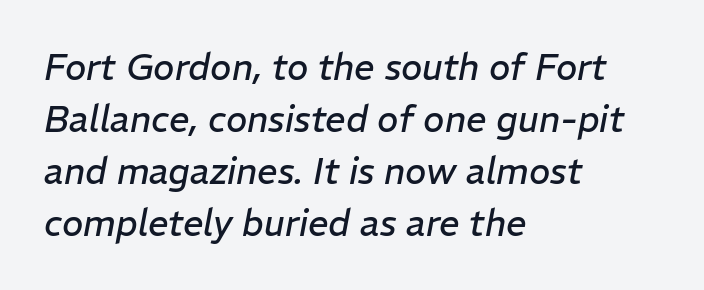
Posture: slanted. The rag falls on the right side of this text block. The type is set solid horizontally, with unmodified tracking. This sample has the flowing, uneven cadence of proportional lettering. Whoever set this chose a conventional vertical rhythm.
